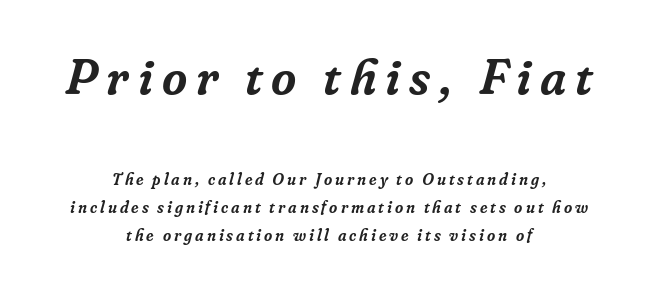
The font's italic variant was chosen for this text. Underlining? Definitely not there. The composition opens big and finishes small. The rendering shows small feet on the letterforms — a serif design. Is this a fixed-width face? No — the glyphs have proportional, varying widths.
